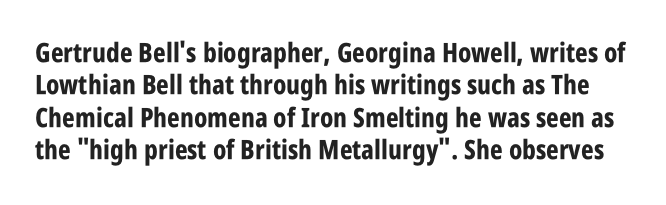
Descender tails drop into unmarked territory. Here the glyphs are tracked normally, forming tight word shapes. No italicization has been applied; the sample stays upright. Look at the stroke-to-counter ratio: heavy, a bold.
